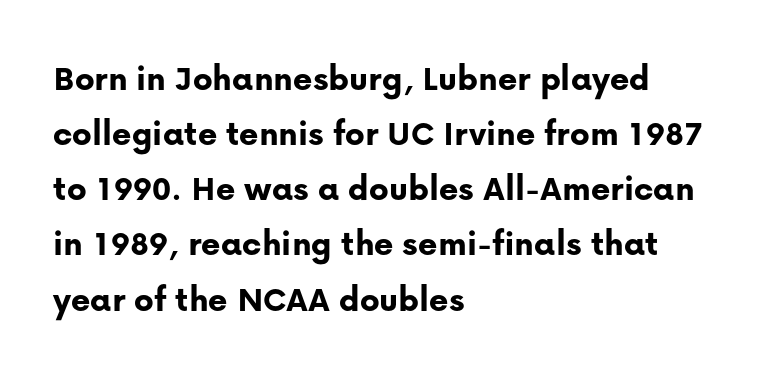
The image shows 37 px bold sans-serif type, upright; set left-aligned, normal line spacing (1.49x), normal letter spacing, not underlined; low stroke contrast and a medium x-height.
